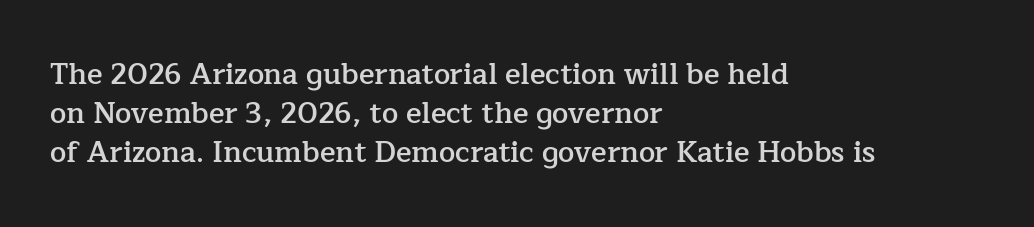
The image shows 29 px semibold serif type, upright; set left-aligned, normal line spacing (1.34x), normal letter spacing, not underlined; low stroke contrast and a medium x-height.
